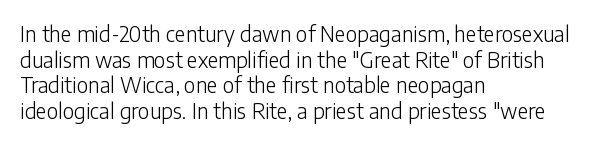
The image shows 21 px text type, upright; set left-aligned, line spacing 1.22x, normal letter spacing, not underlined.
